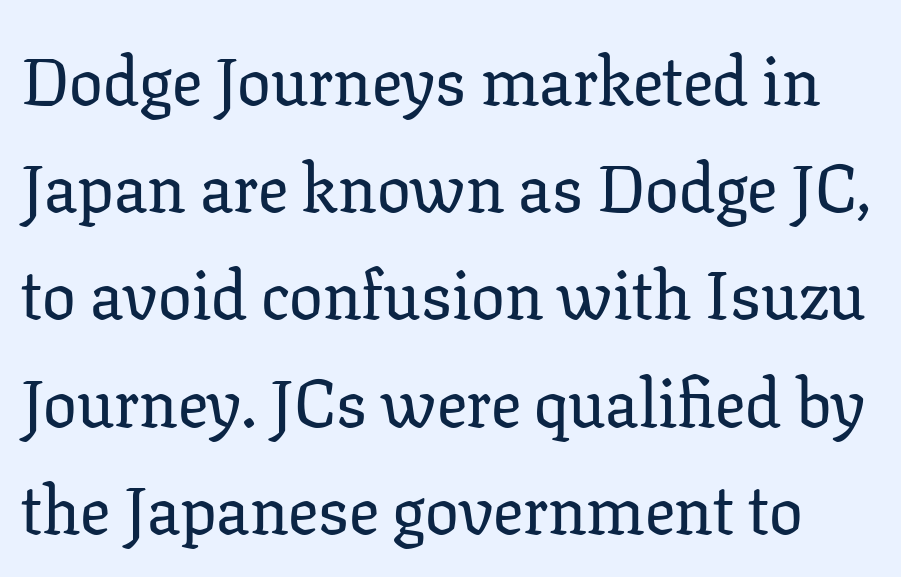
{"serif": "yes", "italic": "no", "width": "normal", "stroke_contrast": "low", "x_height": "medium", "monospaced": "no", "underline": "no", "line_spacing": "normal", "line_spacing_ratio": 1.6, "letter_spacing": "normal", "letter_spacing_em": 0.0, "glyph_px": 67}
